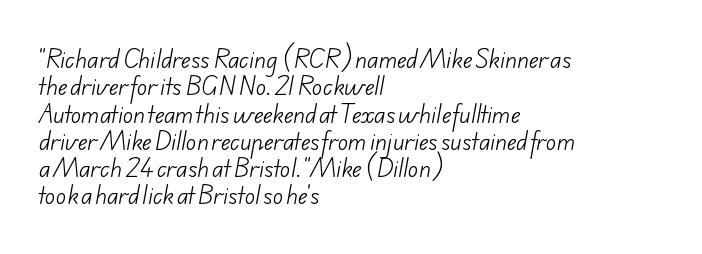
Does extra space separate the letters? No, they use regular spacing. Is the stroke heavy? The answer is a plain regular-or-lighter. Descenders are the only things crossing below the line. The paragraph shown leans on its left margin.
